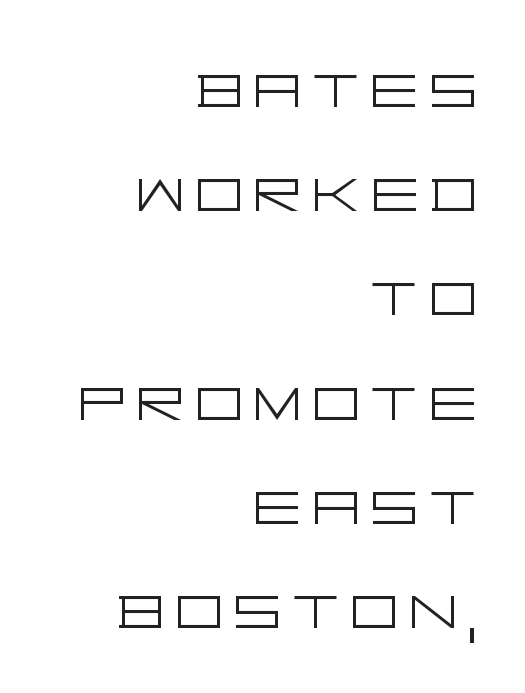
Normally led — the rows are evenly, conventionally spaced. A flush-right, rag-left setting is used for this passage. The font family rendered here belongs to the sans-serif group. The characters are drawn with everyday or finer stroke widths. Plain, unruled lines of type. The lettering holds an erect, upright posture throughout.
